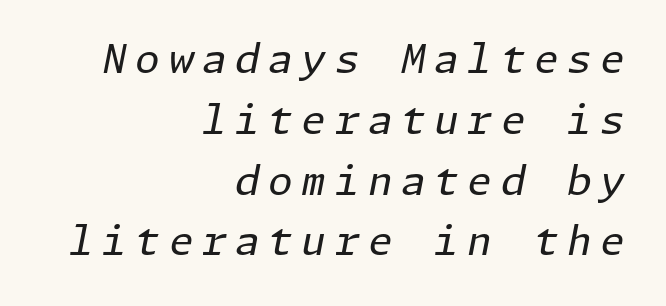
Each word looks stretched out because of the extra space between its letters. If you drew a ruler down the right edge, every line would touch it. Weight: regular or lighter. Vertically, the passage feels balanced, rows spaced as you'd expect. Quick note: underline off.
